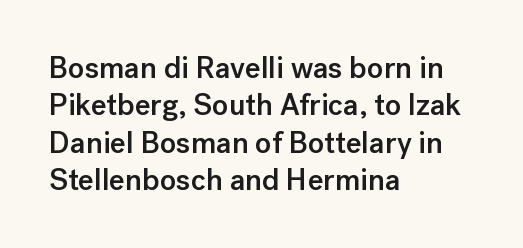
The image shows 30 px semibold sans-serif type, upright; set left-aligned, normal line spacing (1.25x), normal letter spacing, not underlined; low stroke contrast and a medium x-height.
